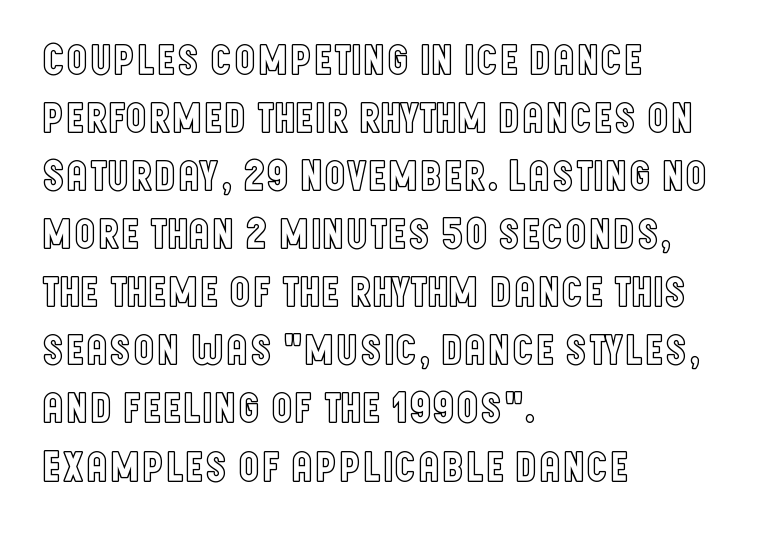
{"italic": "no", "width": "condensed", "x_height": "large", "monospaced": "no", "underline": "no", "align": "left", "line_spacing": "normal", "line_spacing_ratio": 1.32, "letter_spacing": "normal", "letter_spacing_em": 0.0, "glyph_px": 44}
